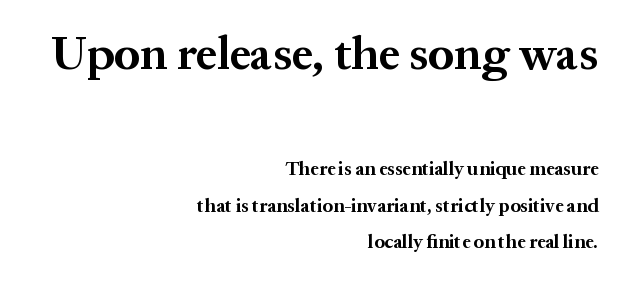
The image shows 47 px bold serif type, upright; set right-aligned, loose line spacing (1.91x), normal letter spacing, not underlined; the first (top) block is 2.47x larger; medium stroke contrast and a medium x-height.
